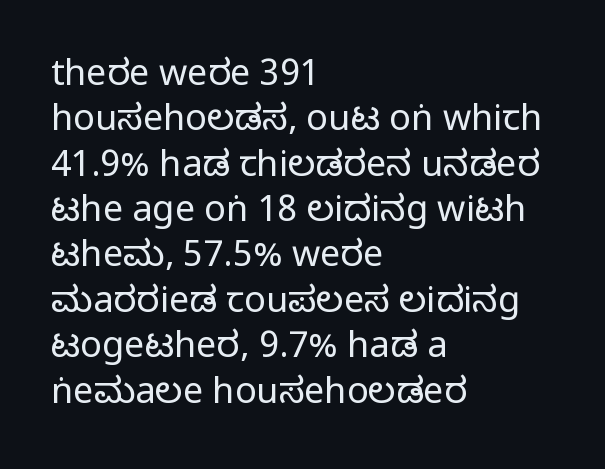
No feet cap the strokes, marking this as sans-serif type. The letters stand straight up with perfectly vertical stems. You could not count columns in this text — the font is proportionally spaced. The strip under each line holds only bare page. These lines stack with their left ends in a neat column. Tracking value appears to be zero — textbook default spacing.
